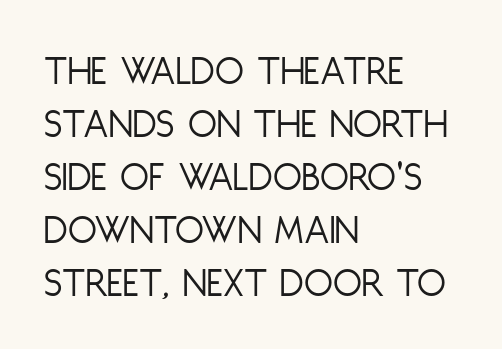
{"serif": "no", "italic": "no", "bold": "no", "weight": "light", "width": "condensed", "stroke_contrast": "low", "x_height": "large", "monospaced": "no", "underline": "no", "align": "left", "line_spacing": "normal", "line_spacing_ratio": 1.26, "letter_spacing": "normal", "letter_spacing_em": 0.0, "glyph_px": 42}
